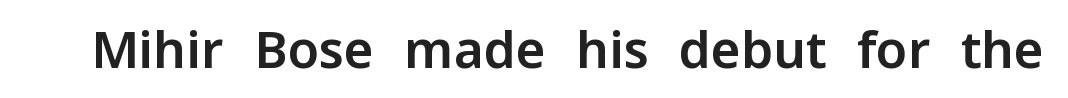
{"serif": "no", "italic": "no", "width": "normal", "stroke_contrast": "low", "x_height": "medium", "monospaced": "no", "underline": "no", "letter_spacing": "normal", "letter_spacing_em": 0.0, "glyph_px": 51}
